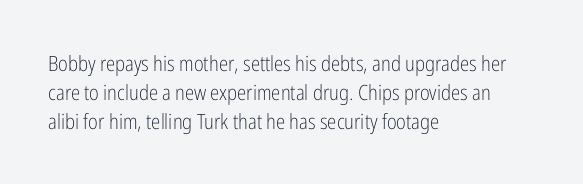
The image shows 21 px text type, upright; set left-aligned, normal line spacing (1.37x), normal letter spacing, not underlined.
